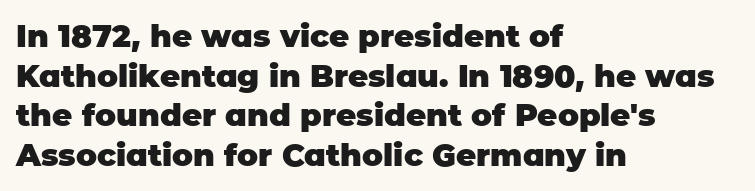
{"serif": "no", "italic": "no", "bold": "yes", "weight": "heavy", "width": "normal", "stroke_contrast": "low", "x_height": "large", "monospaced": "no", "underline": "no", "align": "left", "line_spacing": "normal", "line_spacing_ratio": 1.28, "letter_spacing": "normal", "letter_spacing_em": 0.0, "glyph_px": 31}
